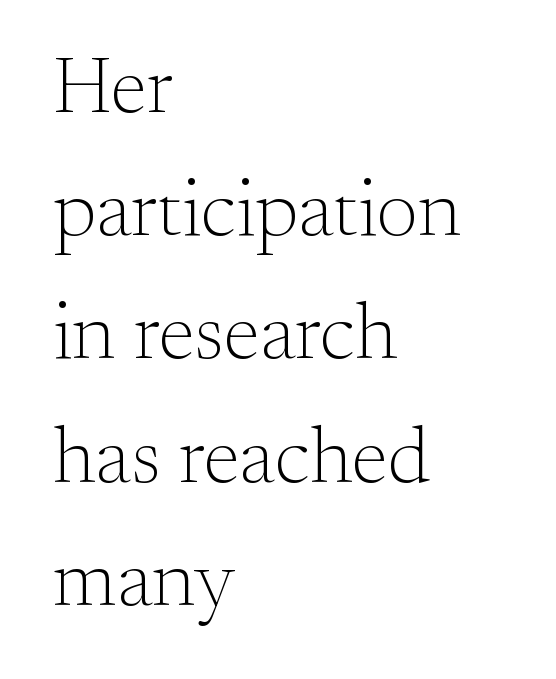
{"serif": "yes", "italic": "no", "bold": "no", "weight": "light", "width": "normal", "stroke_contrast": "medium", "x_height": "small", "monospaced": "no", "underline": "no", "align": "left", "line_spacing": "normal", "line_spacing_ratio": 1.56, "letter_spacing": "normal", "letter_spacing_em": 0.0, "glyph_px": 79}
